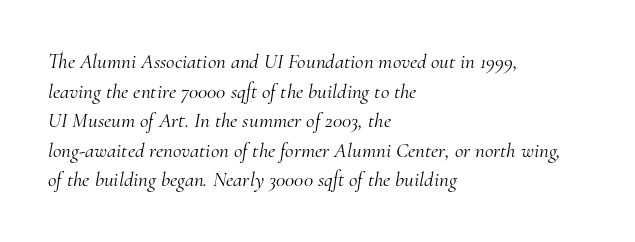
Q: Is the text bold? A: No.
Q: Is the text italic (slanted)? A: Yes, it leans right by about 10 degrees.
Q: Is the text underlined? A: No.
Q: How is the paragraph aligned? A: Left-aligned.
Q: Is the spacing between letters normal or unusually wide? A: Normal.
Q: Is the spacing between lines tight, normal or loose? A: Normal.
